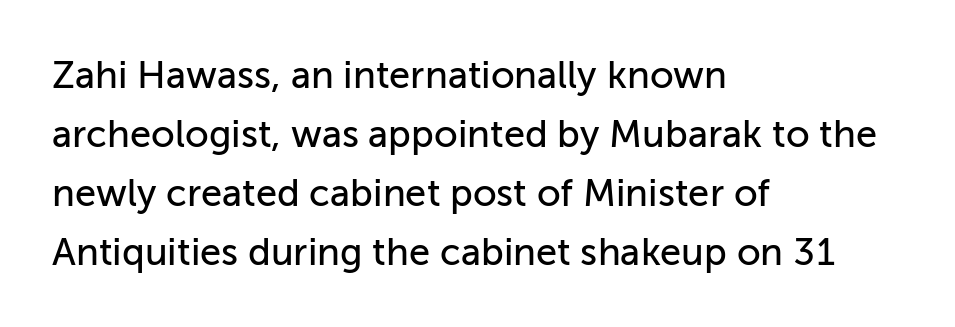
Posture: upright roman. Look at the tracking — it's just the regular setting, nothing added. A typesetter would call this leading conventional body-copy spacing. The passage shown is typed in a proportional face where columns would drift.
